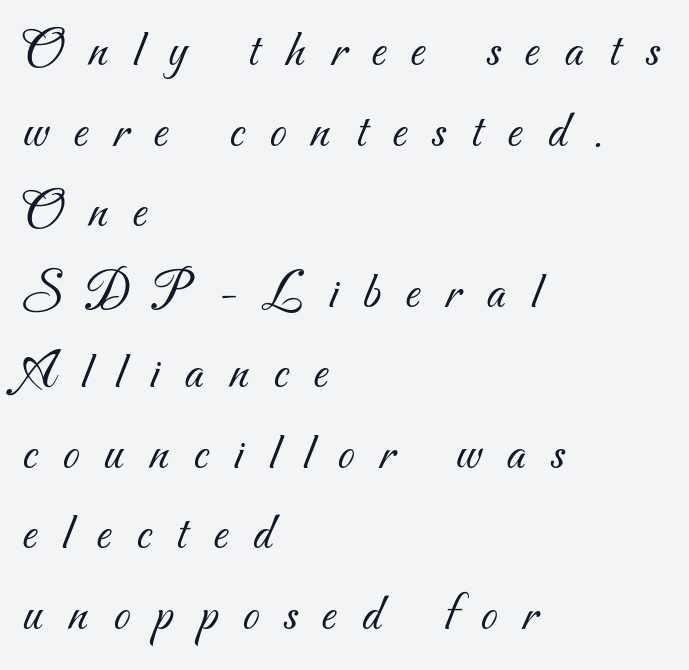
The image shows 53 px light sans-serif type; set left-aligned, normal line spacing (1.52x), unusually wide letter spacing (+0.48 em), not underlined; medium stroke contrast and a small x-height.
